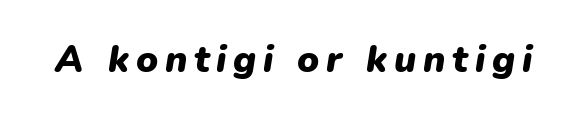
Q: Is the text bold? A: Yes.
Q: Is the text italic (slanted)? A: Yes, it leans right by about 9 degrees.
Q: Is the text underlined? A: No.
Q: Width (condensed, normal, or wide)? A: Normal.
Q: Stroke contrast? A: Low.
Q: x-height? A: Medium.
Q: Monospaced? A: No.
